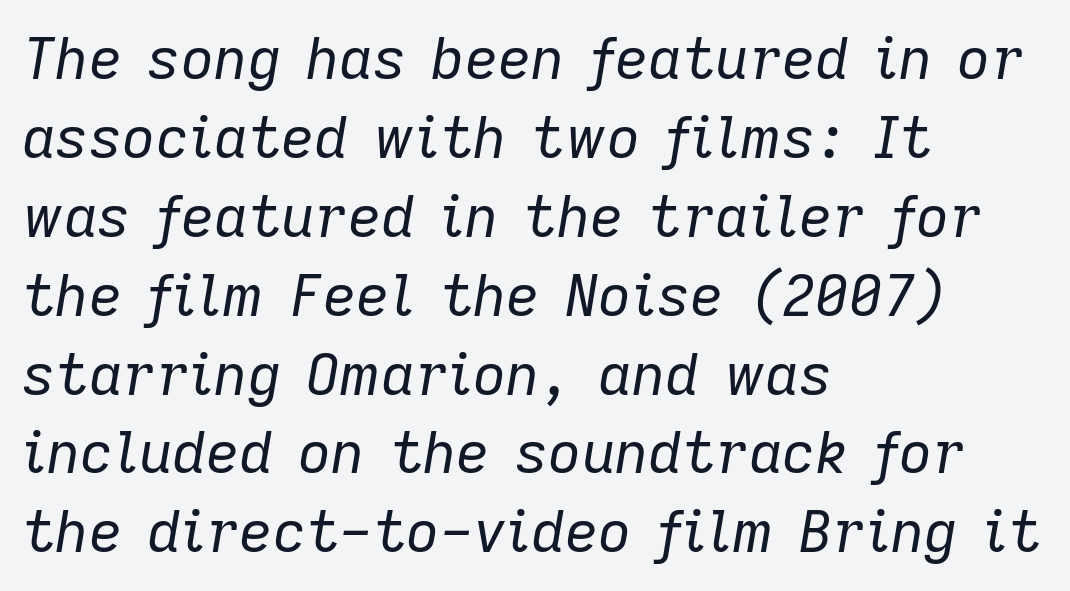
Here the designer chose a conventional face with non-uniform glyph widths. The lettering tilts uniformly, giving the passage an italic look. Line spacing here is normal. Teacher's note: observe the even left margin — that is flush-left alignment. Descenders are the only things crossing below the line. Students, note that the glyphs here touch the page at normal intervals.
